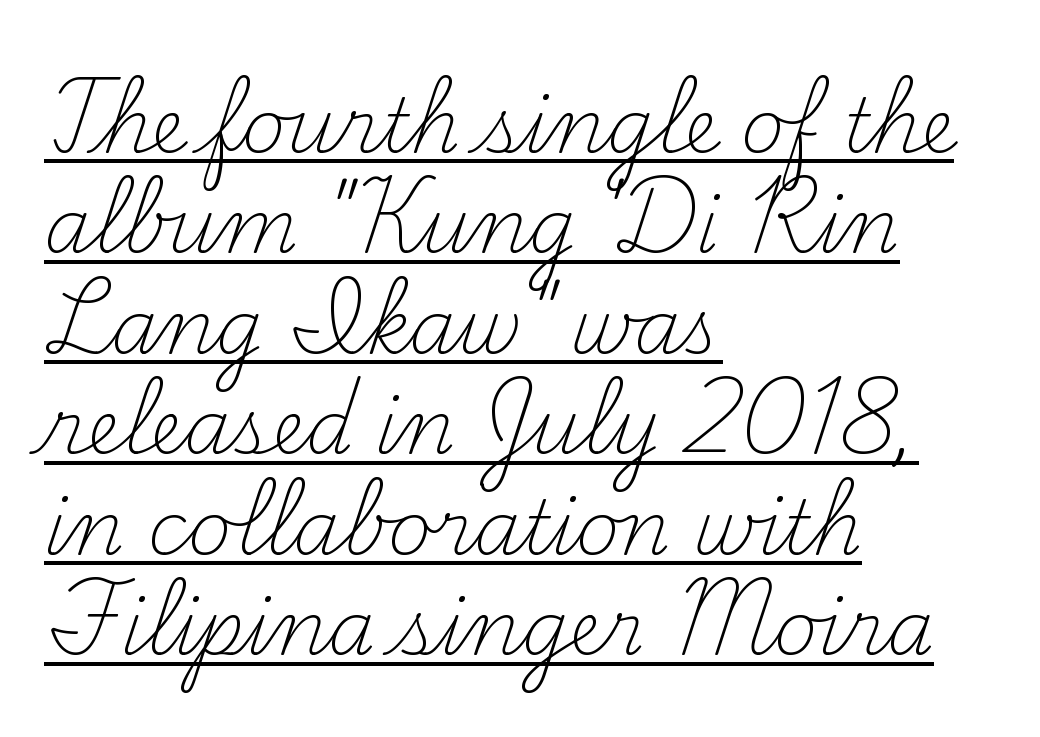
Q: Is the text bold? A: No.
Q: Is the text italic (slanted)? A: Yes.
Q: Is the text underlined? A: Yes.
Q: How is the paragraph aligned? A: Left-aligned.
Q: Is the spacing between letters normal or unusually wide? A: Normal.
Q: Is the spacing between lines tight, normal or loose? A: Normal.
Q: Width (condensed, normal, or wide)? A: Normal.
Q: Stroke contrast? A: Medium.
Q: x-height? A: Small.
Q: Monospaced? A: No.
